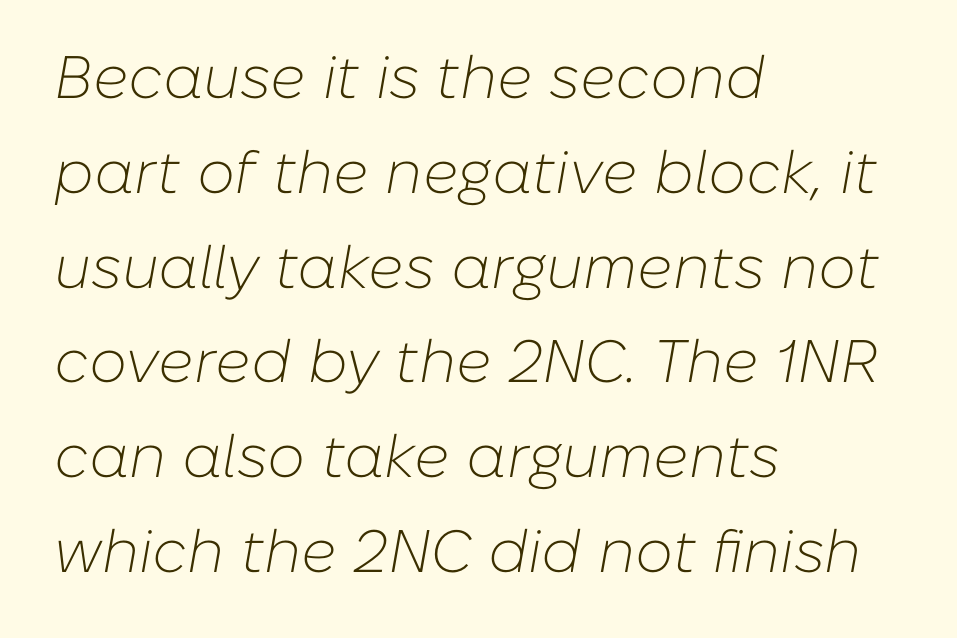
Q: Is the text bold? A: No.
Q: Is the text italic (slanted)? A: Yes, it leans right by about 10 degrees.
Q: Is the text underlined? A: No.
Q: How is the paragraph aligned? A: Left-aligned.
Q: Is the spacing between letters normal or unusually wide? A: Normal.
Q: Is the spacing between lines tight, normal or loose? A: Normal.
Q: Width (condensed, normal, or wide)? A: Normal.
Q: Stroke contrast? A: Low.
Q: x-height? A: Medium.
Q: Monospaced? A: No.
